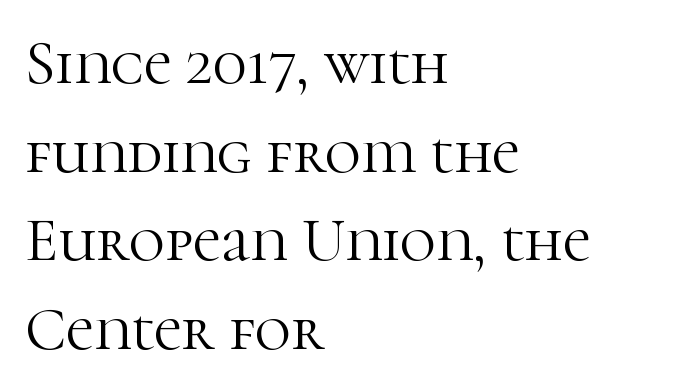
Q: Is the text bold? A: No.
Q: Is the text italic (slanted)? A: No, it is upright.
Q: Is the typeface a serif or a sans-serif typeface? A: Serif.
Q: Is the text underlined? A: No.
Q: How is the paragraph aligned? A: Left-aligned.
Q: Is the spacing between letters normal or unusually wide? A: Normal.
Q: Is the spacing between lines tight, normal or loose? A: Normal.
Q: Width (condensed, normal, or wide)? A: Normal.
Q: Stroke contrast? A: High.
Q: x-height? A: Medium.
Q: Monospaced? A: No.
